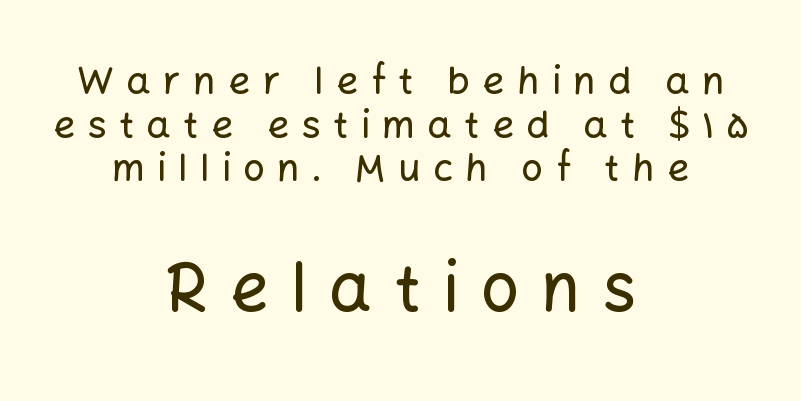
The image shows 67 px sans-serif type, upright; set centered, tight line spacing (1.15x), unusually wide letter spacing (+0.33 em), not underlined; the second (bottom) block is 1.76x larger; low stroke contrast and a medium x-height.
